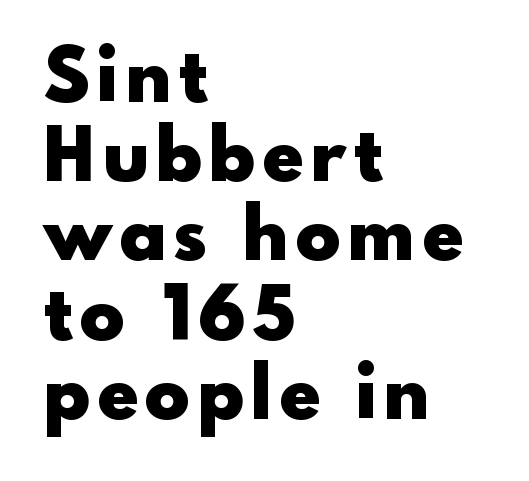
Descenders hang freely into open space. Think of a printed novel: that variable character pitch is what you see here. The leading is snug, giving the passage a crowded texture. The lines are quadded left. Notice how thick the strokes are: this is what a full bold looks like. You can tell it's not italic because the verticals are truly vertical.
